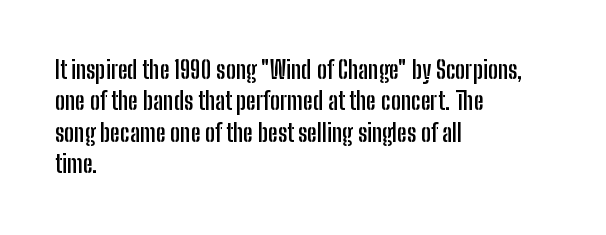
The image shows 24 px bold type, upright; set left-aligned, normal line spacing (1.31x), normal letter spacing, not underlined.
